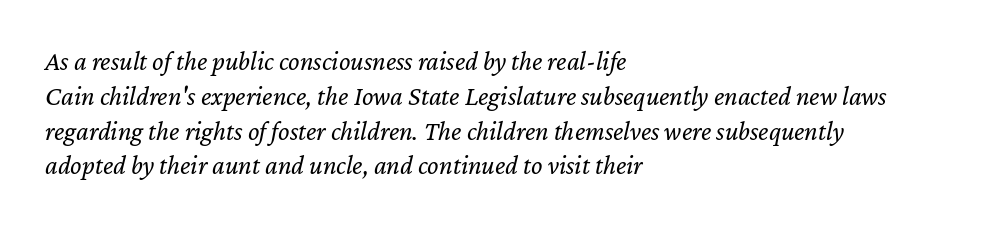
{"italic": "yes", "lean": "right", "slant_degrees": 12, "bold": "no", "underline": "no", "align": "left", "line_spacing": "normal", "line_spacing_ratio": 1.29, "letter_spacing": "normal", "letter_spacing_em": 0.0, "glyph_px": 27}
